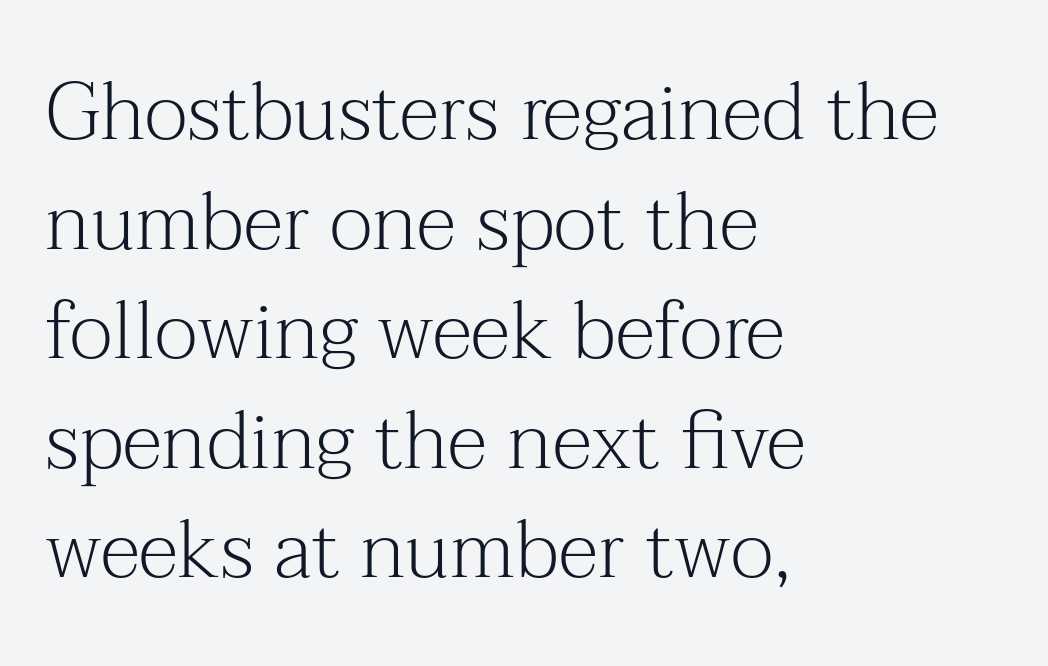
The image shows 80 px light serif type, upright; set left-aligned, normal line spacing (1.37x), normal letter spacing, not underlined; medium stroke contrast and a medium x-height.
